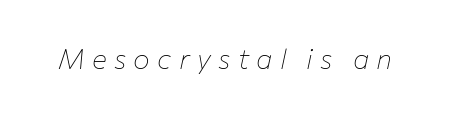
Descenders hang freely into open space. Weight: not bold — regular or lighter. Each letter keeps its own natural width here, so spacing adapts to shape. The glyphs look as if they've been sheared to an angle. The rendering inserts visible extra space after every character.
